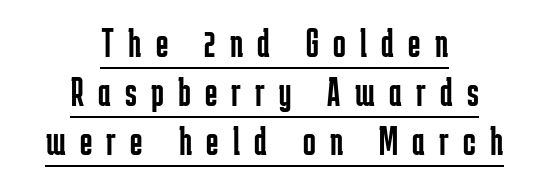
What kind of face is this? One without serifs — a sans. These lines stack symmetrically, like a column narrowing and widening about its center. Beneath each row of characters lies a ruled line. Counters stay open thanks to moderate or lighter strokes. The letters advance in unequal steps, a hallmark of proportional type.
